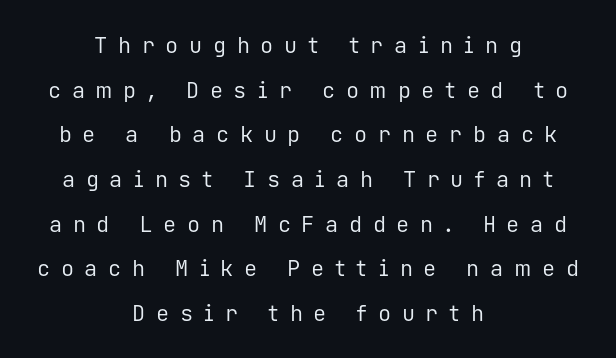
The image shows 22 px text type, upright; set centered, loose line spacing (2.03x), unusually wide letter spacing (+0.48 em), not underlined.
